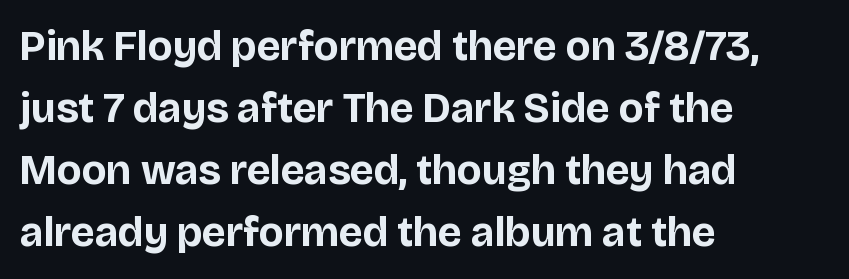
{"serif": "no", "italic": "no", "bold": "yes", "weight": "bold", "width": "normal", "stroke_contrast": "low", "x_height": "large", "monospaced": "no", "underline": "no", "align": "left", "line_spacing": "normal", "line_spacing_ratio": 1.48, "letter_spacing": "normal", "letter_spacing_em": 0.0, "glyph_px": 42}
